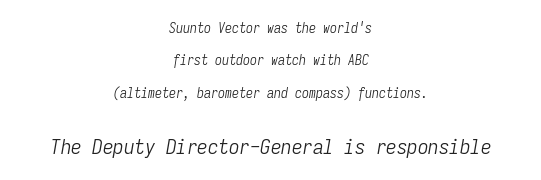
Successive baselines arrive slowly, with a big drop between each. The letters are slanted; this is an italic face. You could call the tracking neutral — neither tight nor loose. The words here are not underlined.
